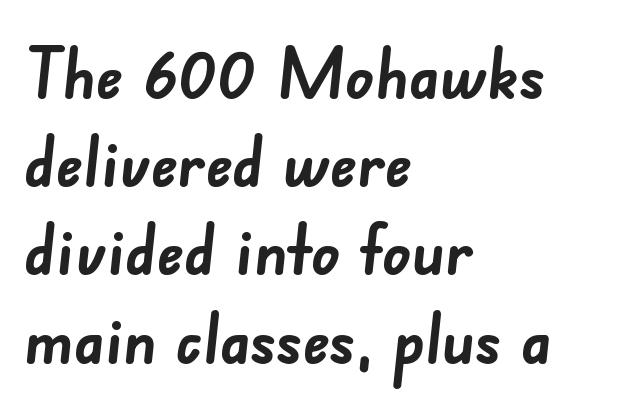
Every row of glyphs begins at an identical x-position on the left. Nobody drew a line under any word here. The face used here is a sans, in the tradition of grotesques and geometrics. Compared with typical paragraphs, the rows here are spaced about the same. Heft: maximum for text — a bold. Tracking value appears to be zero — textbook default spacing.
